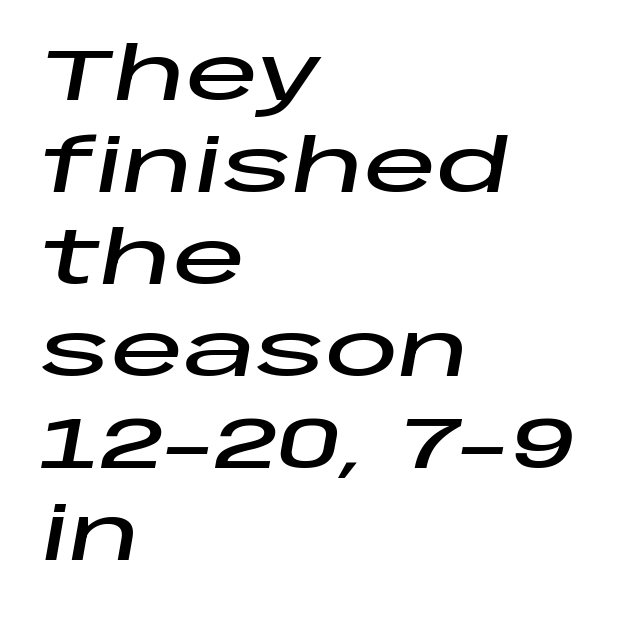
Q: Is the text italic (slanted)? A: Yes, it leans right by about 10 degrees.
Q: Is the text underlined? A: No.
Q: How is the paragraph aligned? A: Left-aligned.
Q: Is the spacing between letters normal or unusually wide? A: Normal.
Q: Is the spacing between lines tight, normal or loose? A: Normal.
Q: Width (condensed, normal, or wide)? A: Wide.
Q: Stroke contrast? A: Low.
Q: x-height? A: Large.
Q: Monospaced? A: No.
